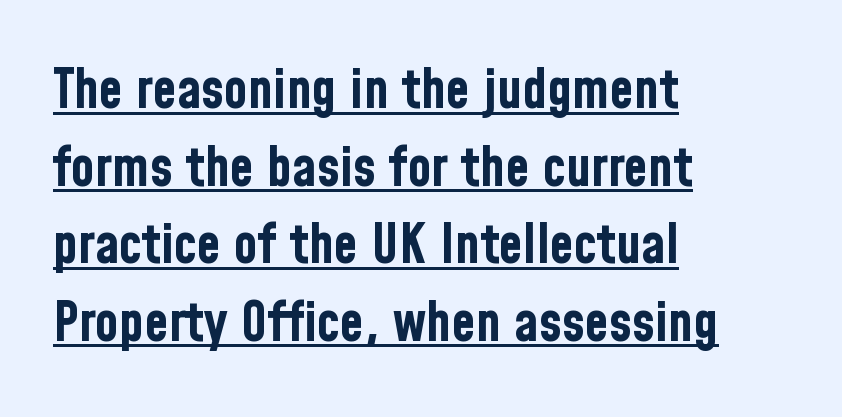
The face used here is proportionally spaced, like ordinary book or web type. The face used here is rendered with its standard letterfit. The axis of the letterforms is exactly vertical. Every row of glyphs begins at an identical x-position on the left. Observe the absence of serifs on each vertical stroke in this sample. Vertical spacing — default.
